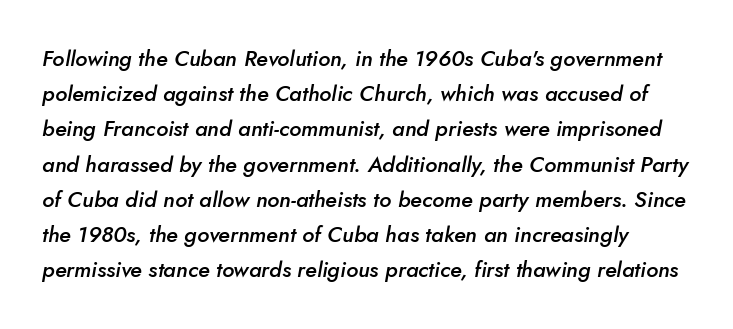
The image shows 22 px text type, italic (leaning right); set normal line spacing (1.6x), normal letter spacing, not underlined.
